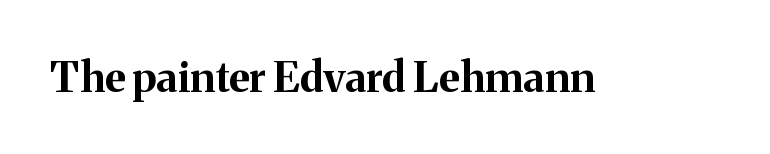
{"serif": "yes", "italic": "no", "bold": "yes", "weight": "bold", "width": "normal", "stroke_contrast": "medium", "x_height": "medium", "monospaced": "no", "underline": "no", "letter_spacing": "normal", "letter_spacing_em": 0.0, "glyph_px": 42}
